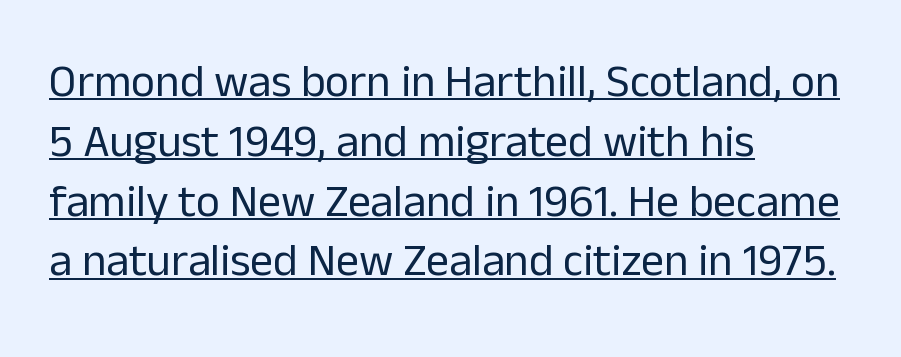
Q: Is the text bold? A: No.
Q: Is the text italic (slanted)? A: No, it is upright.
Q: Is the typeface a serif or a sans-serif typeface? A: Sans-serif.
Q: Is the text underlined? A: Yes.
Q: How is the paragraph aligned? A: Left-aligned.
Q: Is the spacing between letters normal or unusually wide? A: Normal.
Q: Is the spacing between lines tight, normal or loose? A: Normal.
Q: Width (condensed, normal, or wide)? A: Normal.
Q: Stroke contrast? A: Low.
Q: x-height? A: Medium.
Q: Monospaced? A: No.
